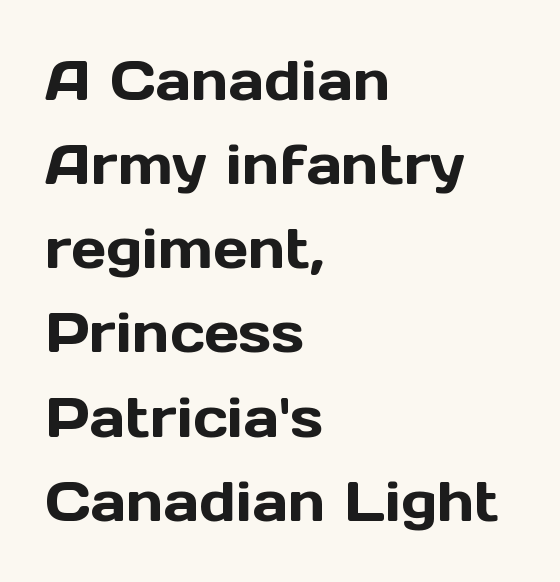
The image shows 55 px sans-serif type, upright; set left-aligned, normal line spacing (1.53x), normal letter spacing, not underlined; a medium x-height.
